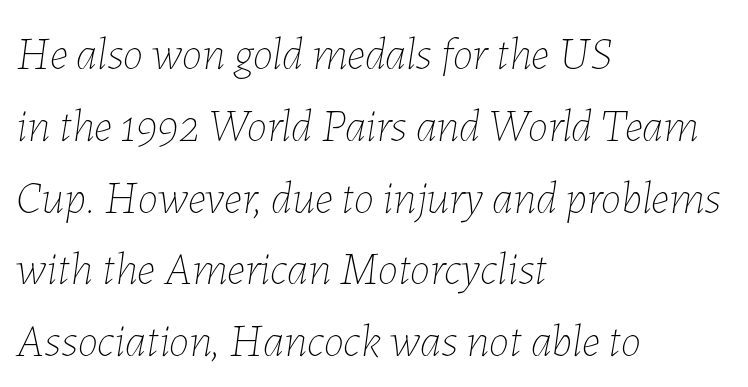
Q: Is the text bold? A: No.
Q: Is the text italic (slanted)? A: Yes, it leans right by about 7 degrees.
Q: Is the text underlined? A: No.
Q: How is the paragraph aligned? A: Left-aligned.
Q: Is the spacing between letters normal or unusually wide? A: Normal.
Q: Is the spacing between lines tight, normal or loose? A: Normal.
Q: Width (condensed, normal, or wide)? A: Normal.
Q: Stroke contrast? A: Low.
Q: x-height? A: Medium.
Q: Monospaced? A: No.
